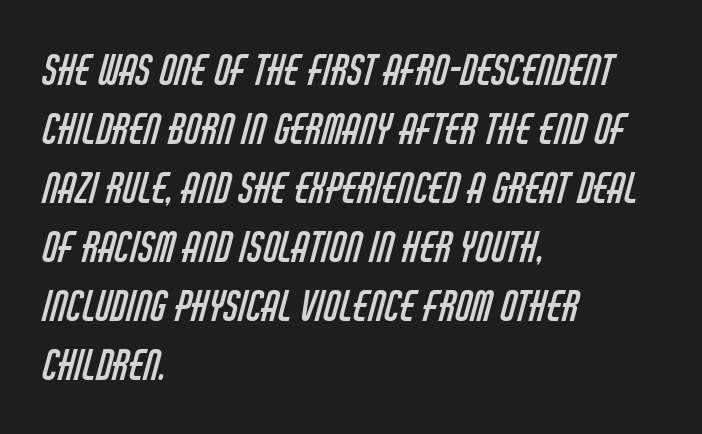
The image shows 41 px regular-weight, condensed sans-serif type; set left-aligned, normal line spacing (1.44x), normal letter spacing, not underlined; low stroke contrast and a large x-height.
